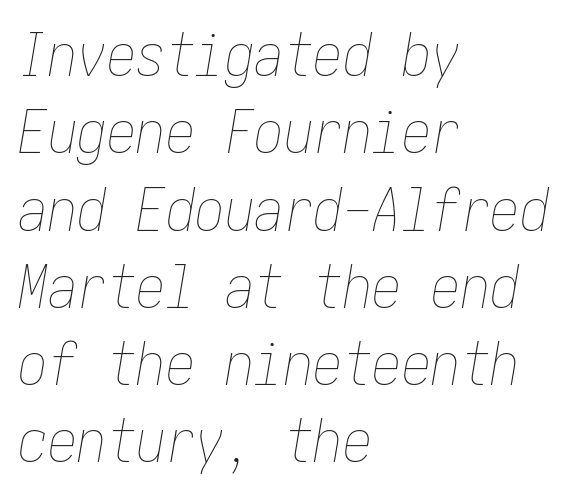
Q: Is the text bold? A: No.
Q: Is the text italic (slanted)? A: Yes, it leans right by about 10 degrees.
Q: Is the text underlined? A: No.
Q: How is the paragraph aligned? A: Left-aligned.
Q: Is the spacing between letters normal or unusually wide? A: Normal.
Q: Is the spacing between lines tight, normal or loose? A: Normal.
Q: Width (condensed, normal, or wide)? A: Condensed.
Q: Stroke contrast? A: Low.
Q: x-height? A: Medium.
